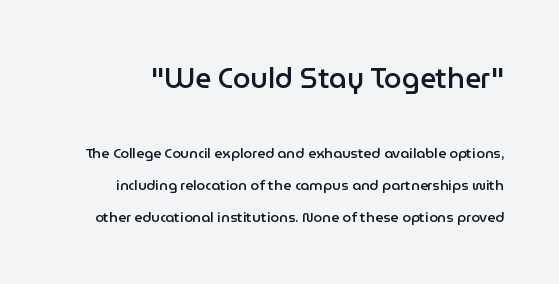
Firm but not heavy-handed strokes: this text is semibold. The block of text is sparse from top to bottom, with ample space between rows. The tracking reads as untouched default to a designer's eye. Visually, the top section dominates because its glyphs are scaled up. Do the characters align in a grid? No, the font is proportional.
